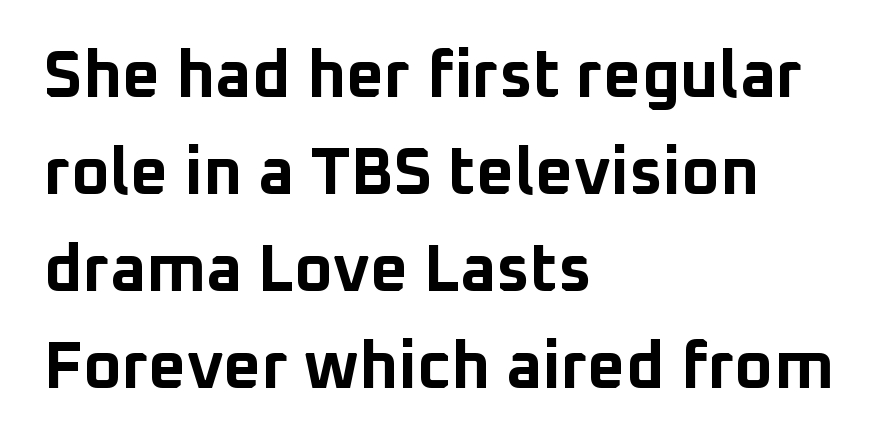
Characters remain perfectly vertical along every line. Heavy, bold letterforms. Unmarked baselines from the first word to the last. Each letter keeps its own natural width here, so spacing adapts to shape.
